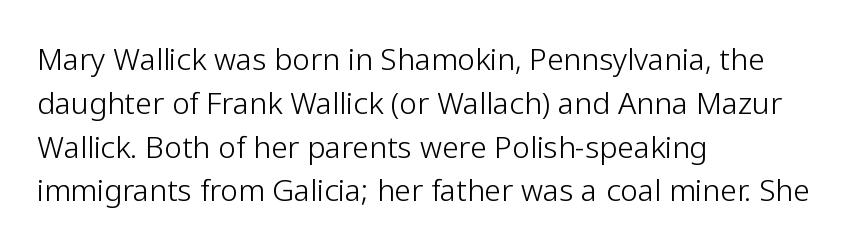
{"serif": "no", "italic": "no", "bold": "no", "weight": "light", "width": "normal", "stroke_contrast": "low", "x_height": "medium", "monospaced": "no", "underline": "no", "align": "left", "line_spacing": "normal", "line_spacing_ratio": 1.46, "letter_spacing": "normal", "letter_spacing_em": 0.0, "glyph_px": 30}
